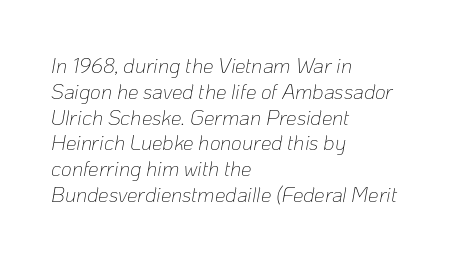
{"italic": "yes", "lean": "right", "slant_degrees": 10, "bold": "no", "underline": "no", "align": "left", "line_spacing_ratio": 1.23, "letter_spacing": "normal", "letter_spacing_em": 0.0, "glyph_px": 21}
